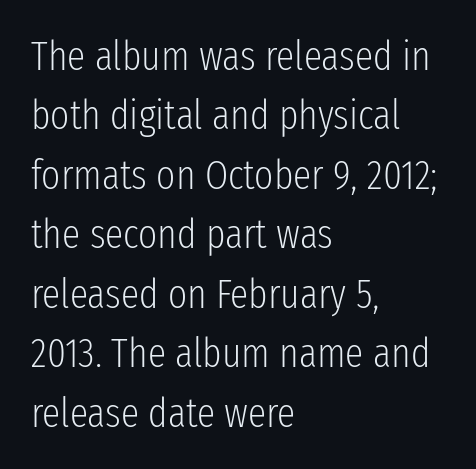
The image shows 41 px light, condensed sans-serif type, upright; set left-aligned, normal line spacing (1.45x), normal letter spacing, not underlined; low stroke contrast and a medium x-height.
